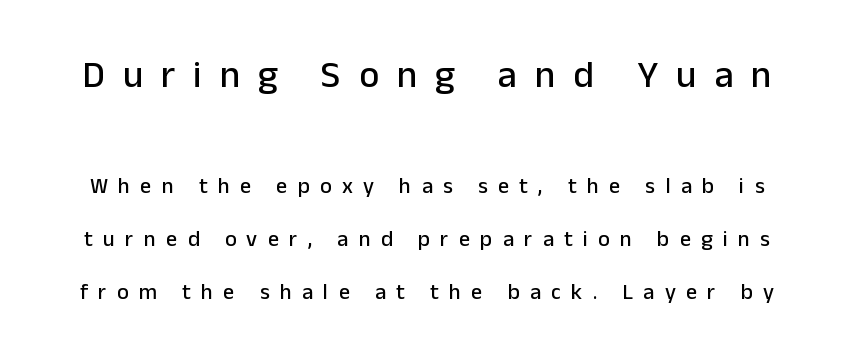
{"serif": "no", "italic": "no", "width": "normal", "stroke_contrast": "low", "x_height": "medium", "monospaced": "no", "underline": "no", "line_spacing": "loose", "line_spacing_ratio": 2.41, "letter_spacing": "wide", "letter_spacing_em": 0.47, "larger_block": "first", "size_ratio": 1.73, "glyph_px": 38}
